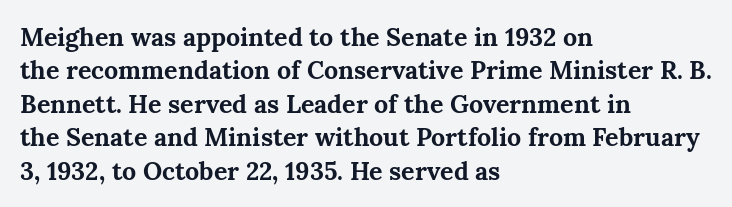
Q: Is the text bold? A: Yes.
Q: Is the text italic (slanted)? A: No, it is upright.
Q: Is the text underlined? A: No.
Q: How is the paragraph aligned? A: Left-aligned.
Q: Is the spacing between letters normal or unusually wide? A: Normal.
Q: Is the spacing between lines tight, normal or loose? A: Normal.
